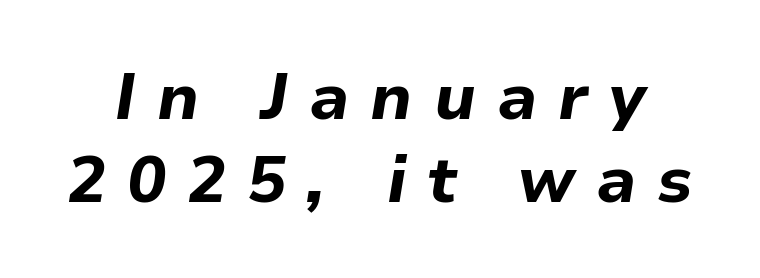
{"italic": "yes", "lean": "right", "slant_degrees": 9, "bold": "yes", "weight": "bold", "width": "normal", "stroke_contrast": "low", "x_height": "medium", "monospaced": "no", "underline": "no", "line_spacing": "normal", "line_spacing_ratio": 1.27, "letter_spacing": "wide", "letter_spacing_em": 0.32, "glyph_px": 65}
